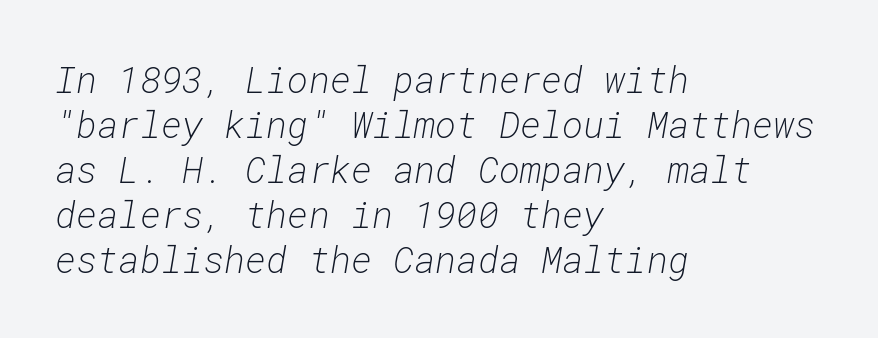
Q: Is the text bold? A: No.
Q: Is the text italic (slanted)? A: Yes, it leans right by about 10 degrees.
Q: Is the text underlined? A: No.
Q: How is the paragraph aligned? A: Left-aligned.
Q: Is the spacing between letters normal or unusually wide? A: Normal.
Q: Is the spacing between lines tight, normal or loose? A: Normal.
Q: Width (condensed, normal, or wide)? A: Normal.
Q: Stroke contrast? A: Low.
Q: x-height? A: Medium.
Q: Monospaced? A: Yes.
